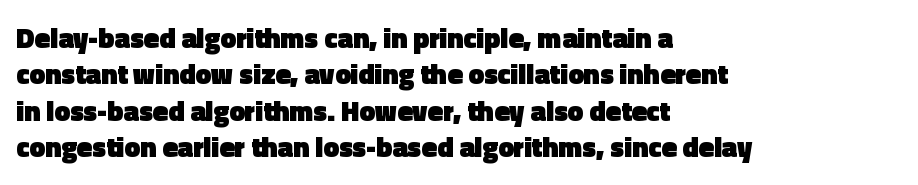
Q: Is the text bold? A: Yes.
Q: Is the text italic (slanted)? A: No, it is upright.
Q: Is the typeface a serif or a sans-serif typeface? A: Sans-serif.
Q: Is the text underlined? A: No.
Q: How is the paragraph aligned? A: Left-aligned.
Q: Is the spacing between letters normal or unusually wide? A: Normal.
Q: Is the spacing between lines tight, normal or loose? A: Normal.
Q: Width (condensed, normal, or wide)? A: Normal.
Q: x-height? A: Medium.
Q: Monospaced? A: No.
